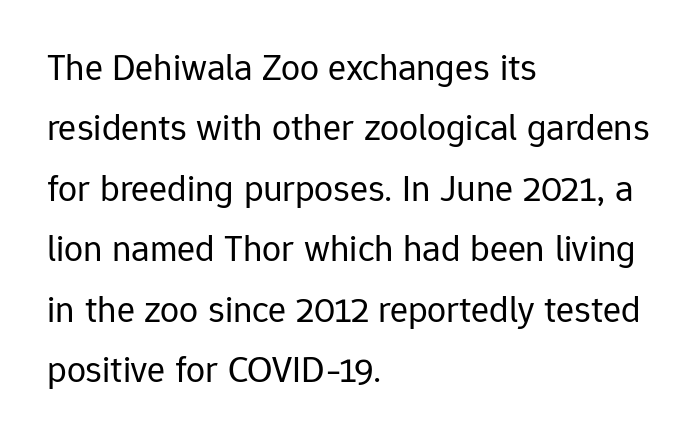
A typesetter would call this proportional, since set widths differ per character. Serif or sans? Sans — the stroke terminals are bare. Visually the block forms a straight wall on the left and a jagged coastline on the right. Honestly, there is no underline to notice here at all. The specimen reads as upright at a glance.
